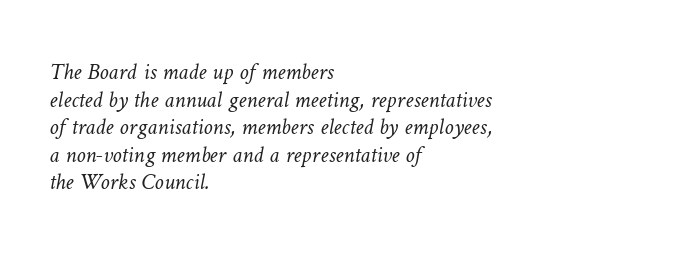
Q: Is the text bold? A: No.
Q: Is the text underlined? A: No.
Q: How is the paragraph aligned? A: Left-aligned.
Q: Is the spacing between letters normal or unusually wide? A: Normal.
